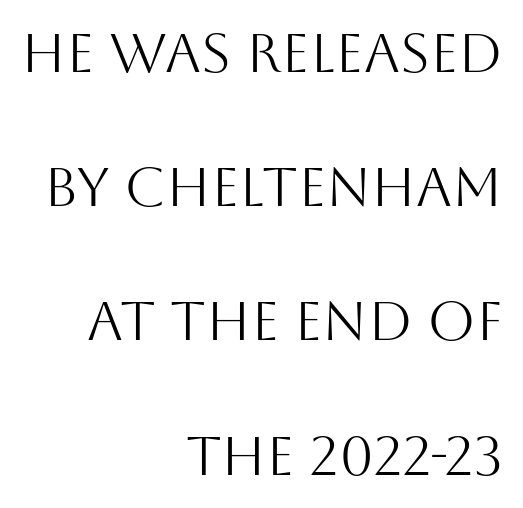
These lines stack with their right ends in a neat column. Is there much room between lines? Yes — plenty of vertical air separates them. Default kerning and tracking; the words read as compact shapes. Varying glyph widths throughout — classic text-font behaviour. Descenders hang freely into open space. Designer's note — italics off, roman on.
